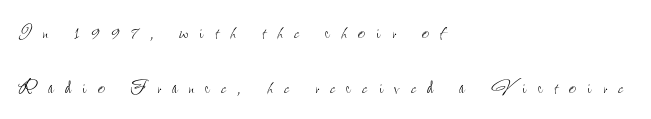
The image shows 25 px text type; set left-aligned, loose line spacing (2.19x), unusually wide letter spacing (+0.45 em), not underlined.
